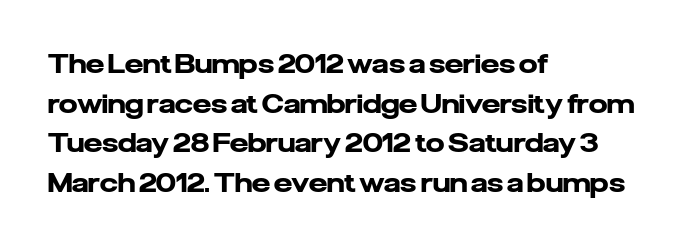
Q: Is the text bold? A: Yes.
Q: Is the text italic (slanted)? A: No, it is upright.
Q: Is the text underlined? A: No.
Q: How is the paragraph aligned? A: Left-aligned.
Q: Is the spacing between letters normal or unusually wide? A: Normal.
Q: Is the spacing between lines tight, normal or loose? A: Normal.
